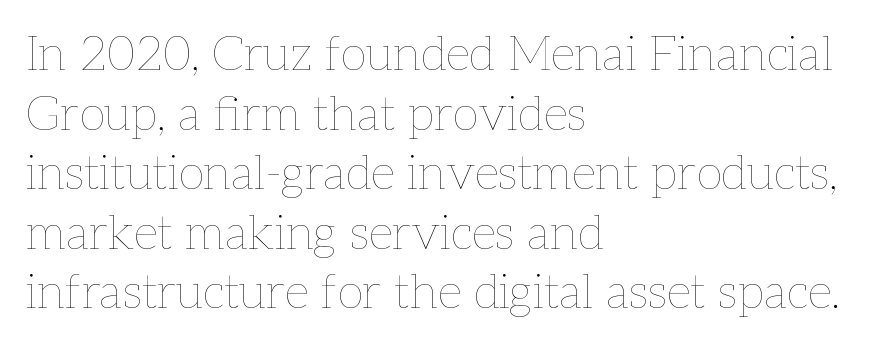
The image shows 48 px thin type, upright; set left-aligned, line spacing 1.24x, normal letter spacing, not underlined; low stroke contrast and a medium x-height.
